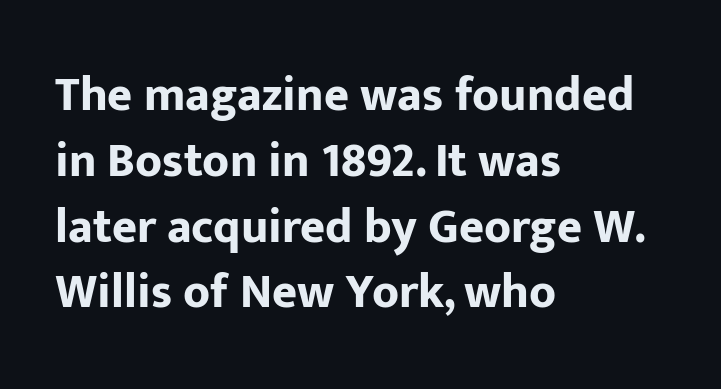
{"serif": "no", "italic": "no", "bold": "yes", "weight": "bold", "width": "normal", "stroke_contrast": "low", "x_height": "medium", "monospaced": "no", "underline": "no", "align": "left", "line_spacing": "normal", "line_spacing_ratio": 1.37, "letter_spacing": "normal", "letter_spacing_em": 0.0, "glyph_px": 48}
